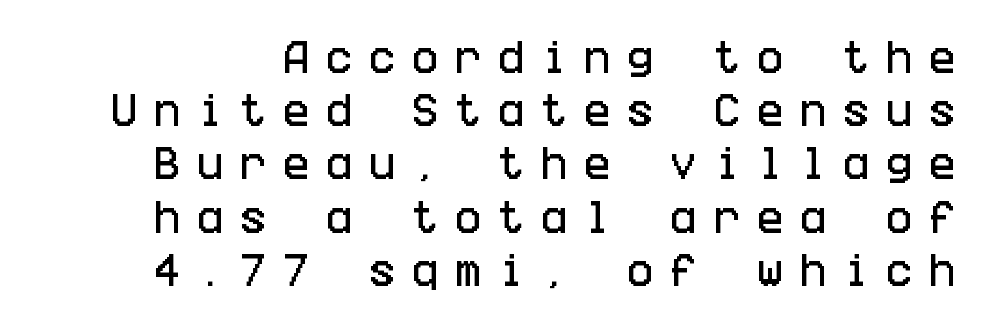
The image shows 35 px condensed sans-serif type, upright; set normal line spacing (1.52x), unusually wide letter spacing (+0.48 em), not underlined; low stroke contrast and a large x-height.
